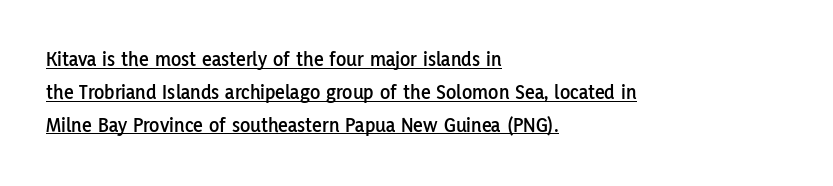
{"italic": "no", "underline": "yes", "align": "left", "line_spacing": "normal", "line_spacing_ratio": 1.56, "letter_spacing": "normal", "letter_spacing_em": 0.0, "glyph_px": 21}
